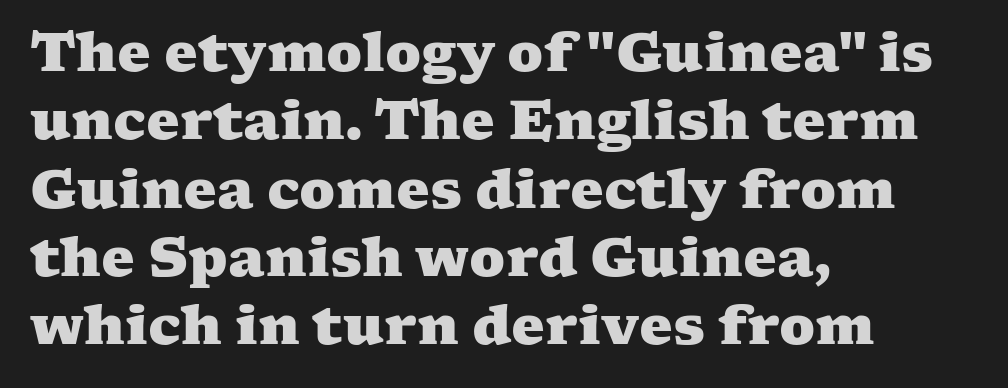
Q: Is the text bold? A: Yes.
Q: Is the typeface a serif or a sans-serif typeface? A: Serif.
Q: Is the text underlined? A: No.
Q: How is the paragraph aligned? A: Left-aligned.
Q: Is the spacing between letters normal or unusually wide? A: Normal.
Q: Is the spacing between lines tight, normal or loose? A: Normal.
Q: Width (condensed, normal, or wide)? A: Wide.
Q: Stroke contrast? A: Medium.
Q: x-height? A: Medium.
Q: Monospaced? A: No.
